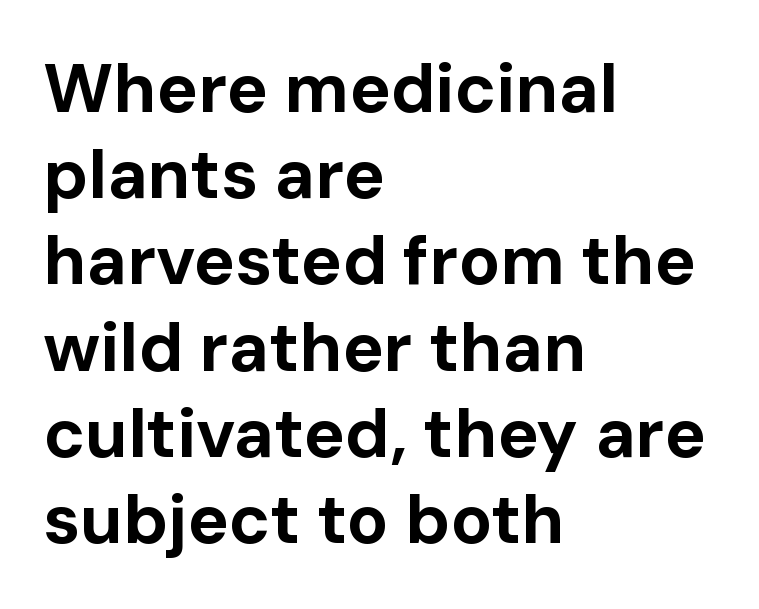
Strokes here are thick enough to call this a true bold. Style check: upright. Looks like regular typesetting: each glyph gets only the width it needs. Every row of glyphs begins at an identical x-position on the left.
